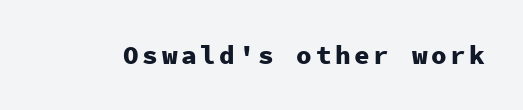
Heavy, bold letterforms. Tall strokes in this sample are plumb rather than angled. The strip under each line holds only bare page.
